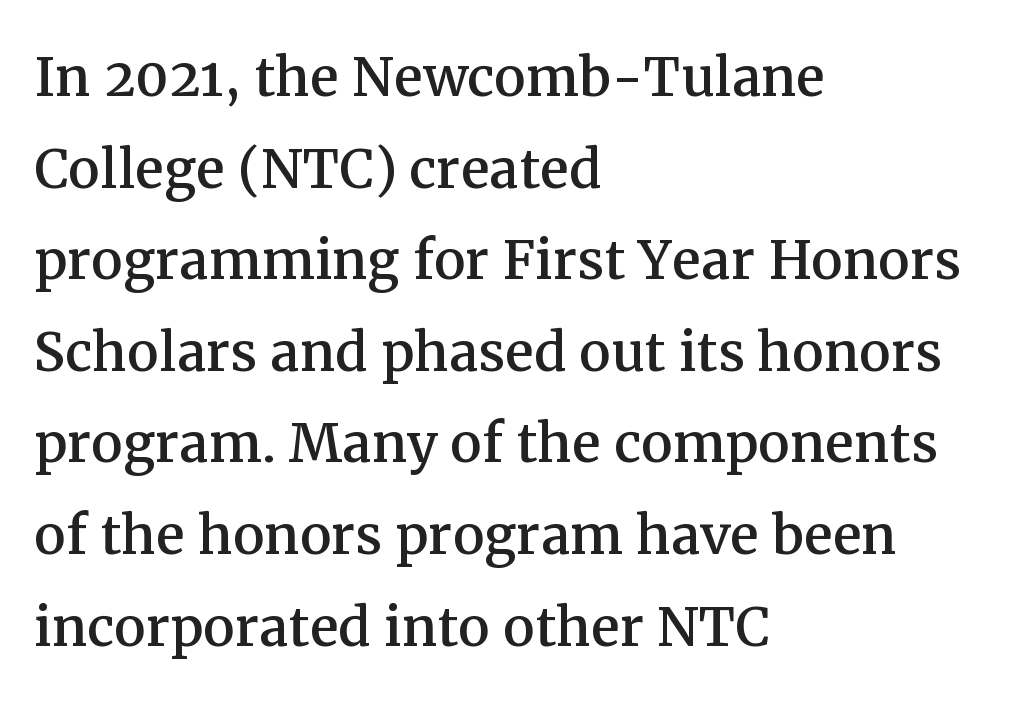
A normal amount of white space separates one row of letters from the next. The typeface chosen for these lines features serifs. Has an underline been added? It has not. Observe the ordinary spacing: letters are neighbours, not strangers. The rag falls on the right side of this text block. Looks like regular typesetting: each glyph gets only the width it needs.
